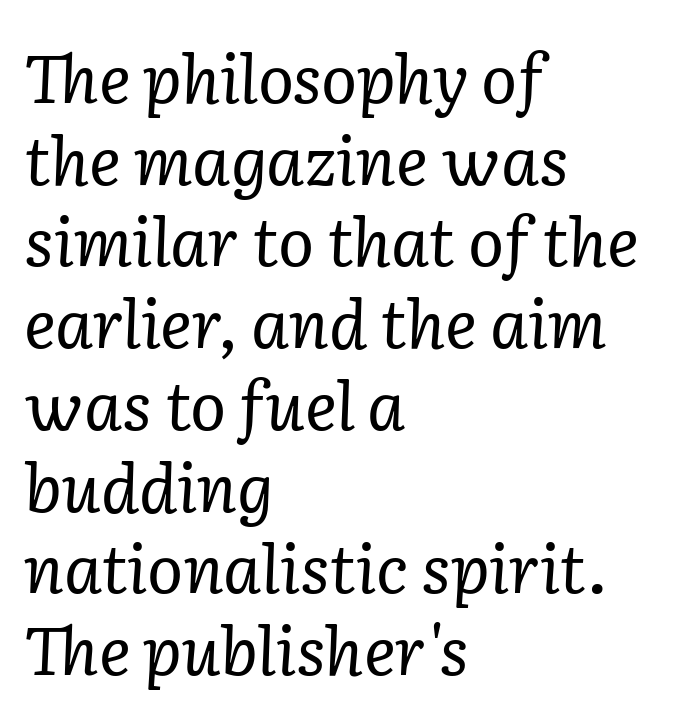
{"serif": "yes", "italic": "yes", "lean": "right", "slant_degrees": 2, "bold": "no", "weight": "regular", "width": "normal", "stroke_contrast": "low", "x_height": "medium", "monospaced": "no", "underline": "no", "align": "left", "line_spacing_ratio": 1.22, "letter_spacing": "normal", "letter_spacing_em": 0.0, "glyph_px": 67}
